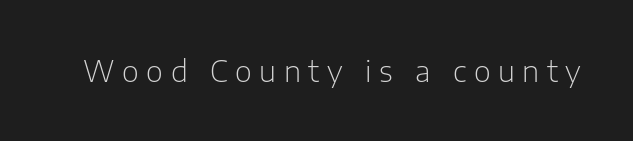
{"serif": "no", "italic": "no", "bold": "no", "weight": "light", "width": "normal", "stroke_contrast": "low", "x_height": "medium", "monospaced": "no", "underline": "no", "letter_spacing": "wide", "letter_spacing_em": 0.26, "glyph_px": 29}
